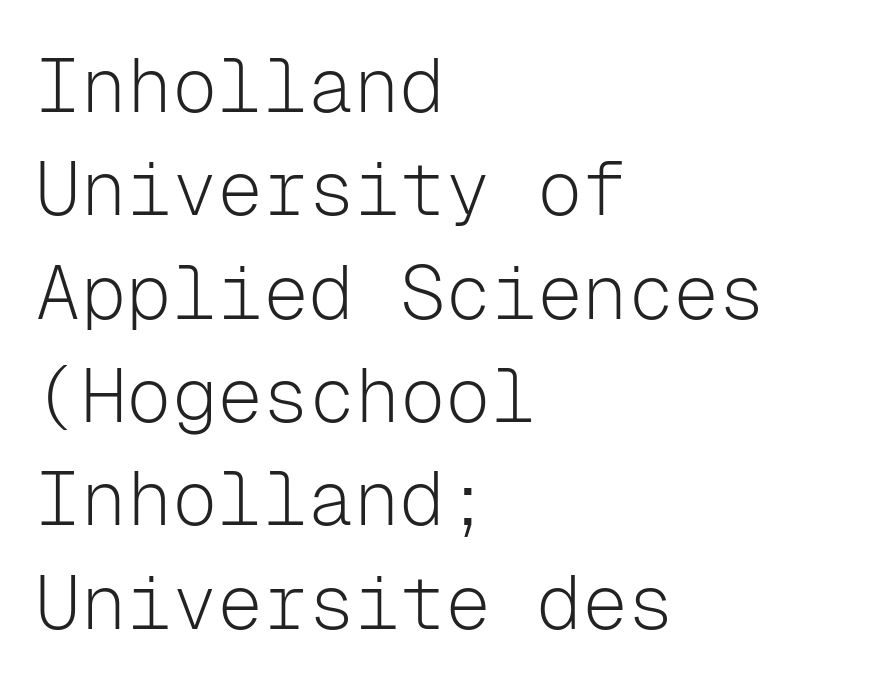
Q: Is the text bold? A: No.
Q: Is the text italic (slanted)? A: No, it is upright.
Q: Is the typeface a serif or a sans-serif typeface? A: Sans-serif.
Q: Is the text underlined? A: No.
Q: How is the paragraph aligned? A: Left-aligned.
Q: Is the spacing between letters normal or unusually wide? A: Normal.
Q: Is the spacing between lines tight, normal or loose? A: Normal.
Q: Width (condensed, normal, or wide)? A: Normal.
Q: Stroke contrast? A: Low.
Q: x-height? A: Medium.
Q: Monospaced? A: Yes.
